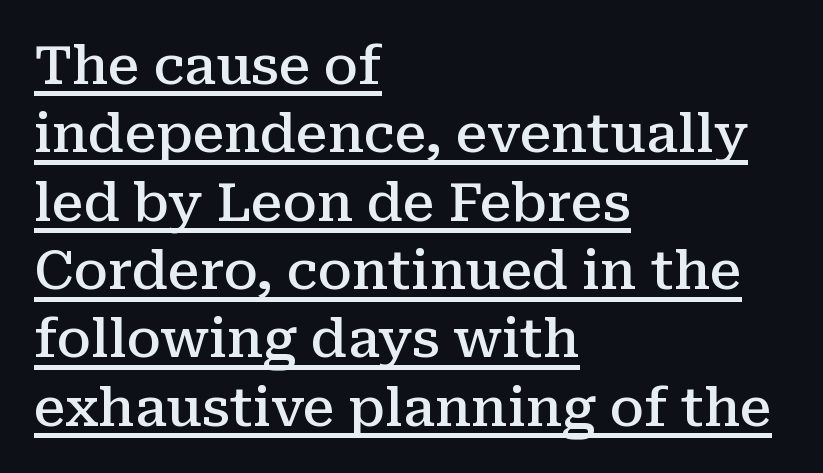
Q: Is the text bold? A: Semi-bold.
Q: Is the text italic (slanted)? A: No, it is upright.
Q: Is the typeface a serif or a sans-serif typeface? A: Serif.
Q: Is the text underlined? A: Yes.
Q: How is the paragraph aligned? A: Left-aligned.
Q: Is the spacing between letters normal or unusually wide? A: Normal.
Q: Is the spacing between lines tight, normal or loose? A: Normal.
Q: Width (condensed, normal, or wide)? A: Normal.
Q: Stroke contrast? A: Medium.
Q: x-height? A: Medium.
Q: Monospaced? A: No.
